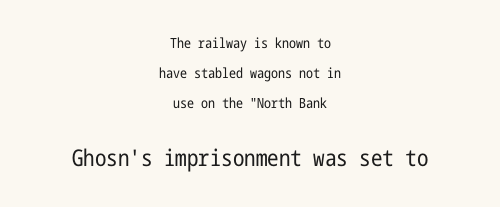
Counters stay open thanks to moderate or lighter strokes. Designer's note — italics off, roman on. The letters sit at their default tracking, neither squeezed nor spread. Plain, unruled lines of type.
